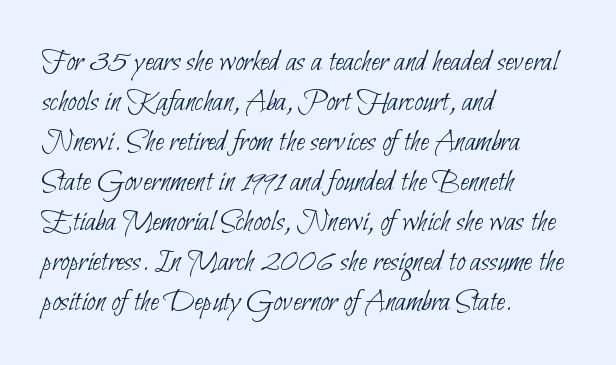
In terms of leading, this rendering sits right in the middle. On a weight scale, this lands at 450 or below. Nobody touched the tracking dial on this one. A student would call this left alignment; a typographer would say flush left, rag right. Plain, unruled lines of type.
